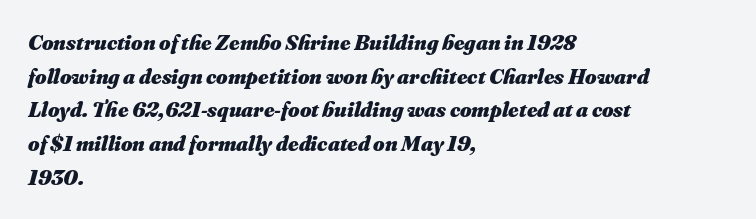
The image shows 22 px bold type, italic (leaning right); set left-aligned, normal line spacing (1.53x), normal letter spacing, not underlined.
